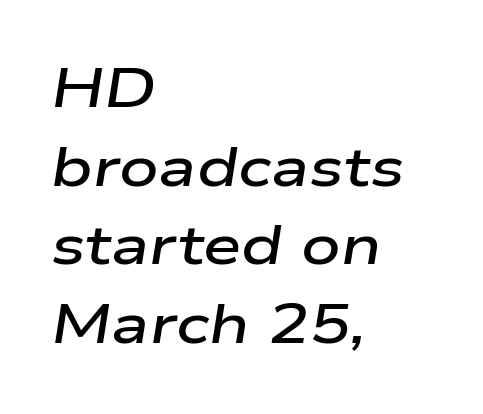
Q: Is the text bold? A: Semi-bold.
Q: Is the text italic (slanted)? A: Yes, it leans right by about 9 degrees.
Q: Is the text underlined? A: No.
Q: How is the paragraph aligned? A: Left-aligned.
Q: Is the spacing between letters normal or unusually wide? A: Normal.
Q: Is the spacing between lines tight, normal or loose? A: Normal.
Q: Width (condensed, normal, or wide)? A: Wide.
Q: Stroke contrast? A: Low.
Q: x-height? A: Medium.
Q: Monospaced? A: No.
